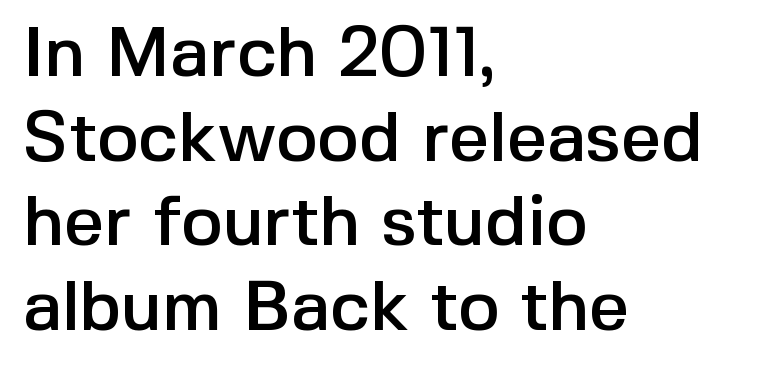
This sample uses a sans-serif face. The foot of each line stays bare and open. Honestly, the letter spacing is just normal — you wouldn't notice it. The letters stand upright; this is a roman face. You could not count columns in this text — the font is proportionally spaced.
